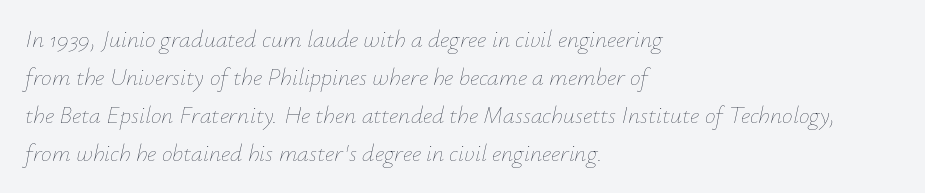
{"italic": "yes", "lean": "right", "slant_degrees": 12, "bold": "no", "underline": "no", "align": "left", "line_spacing": "normal", "line_spacing_ratio": 1.58, "letter_spacing": "normal", "letter_spacing_em": 0.0, "glyph_px": 24}
